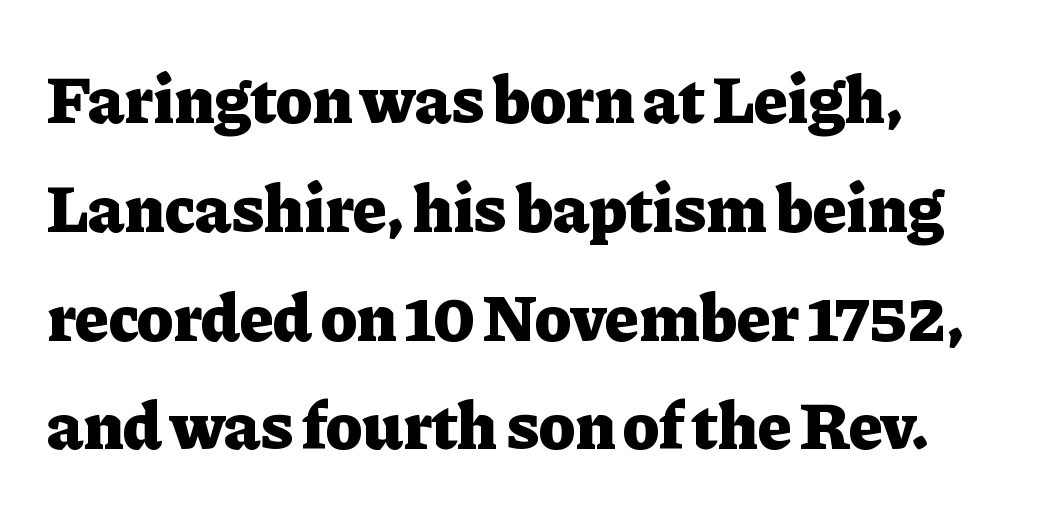
Q: Is the text bold? A: Yes.
Q: Is the text italic (slanted)? A: No, it is upright.
Q: Is the typeface a serif or a sans-serif typeface? A: Serif.
Q: Is the text underlined? A: No.
Q: How is the paragraph aligned? A: Left-aligned.
Q: Is the spacing between letters normal or unusually wide? A: Normal.
Q: Is the spacing between lines tight, normal or loose? A: Normal.
Q: Width (condensed, normal, or wide)? A: Normal.
Q: Stroke contrast? A: Low.
Q: x-height? A: Medium.
Q: Monospaced? A: No.
